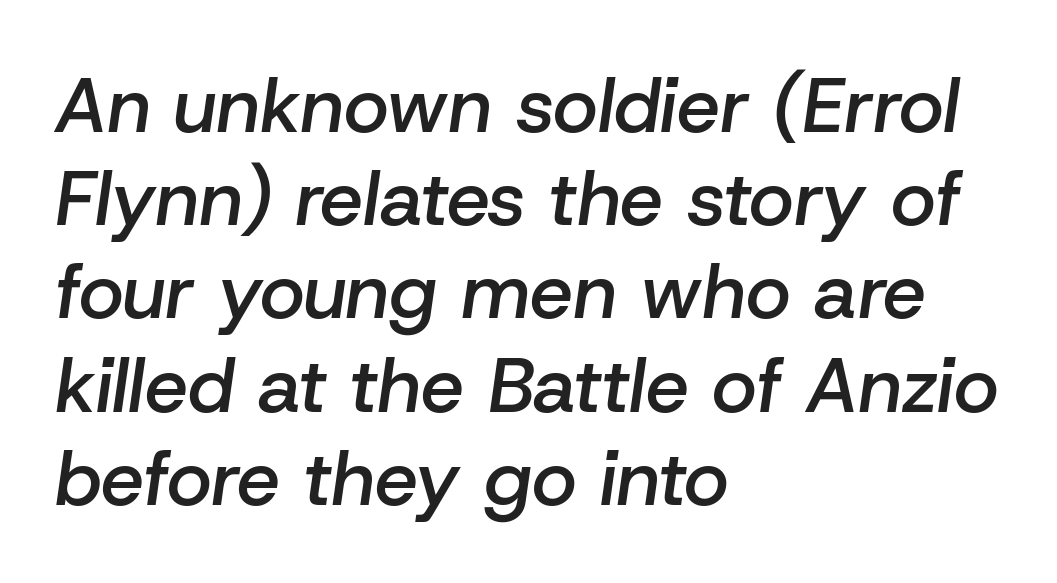
Q: Is the text bold? A: Semi-bold.
Q: Is the text italic (slanted)? A: Yes, it leans right by about 8 degrees.
Q: Is the text underlined? A: No.
Q: How is the paragraph aligned? A: Left-aligned.
Q: Is the spacing between letters normal or unusually wide? A: Normal.
Q: Width (condensed, normal, or wide)? A: Normal.
Q: Stroke contrast? A: Low.
Q: x-height? A: Medium.
Q: Monospaced? A: No.
